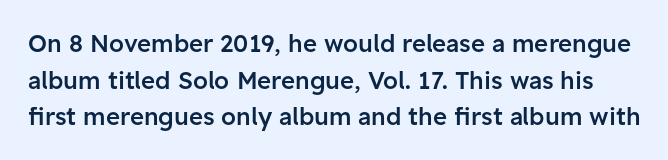
Q: Is the text bold? A: Semi-bold.
Q: Is the text italic (slanted)? A: No, it is upright.
Q: Is the text underlined? A: No.
Q: Is the spacing between letters normal or unusually wide? A: Normal.
Q: Is the spacing between lines tight, normal or loose? A: Normal.
